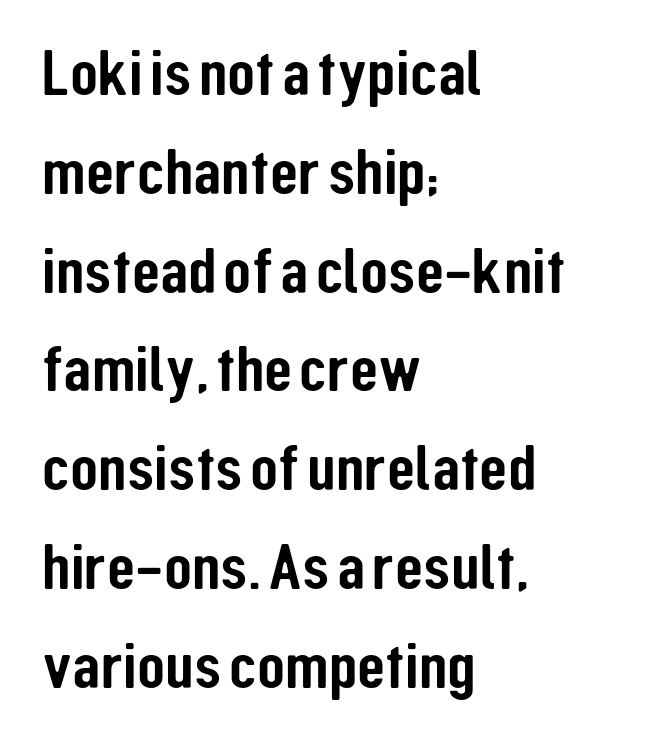
A typesetter would call this proportional, since set widths differ per character. Font category for this specimen: sans-serif. This sample keeps an unexceptional amount of space between lines. The typography opts for an upright posture over an oblique one. The baseline area is clear.
